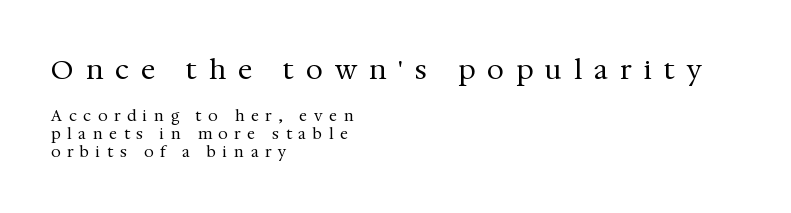
The image shows 27 px text type, upright; set left-aligned, line spacing 1.2x, unusually wide letter spacing (+0.46 em), not underlined; the first (top) block is 1.8x larger.
